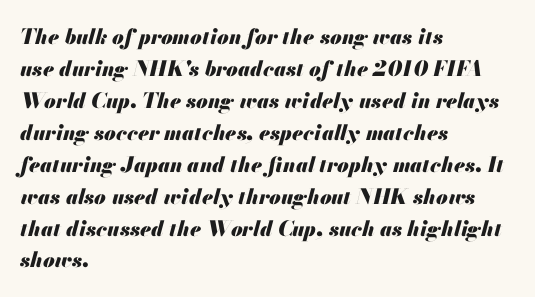
The passage shown is emphatically bold. Slant detected: the letters are inclined. Each new line begins a customary step beneath the previous one. Rule under the text: the space is simply empty. Default kerning and tracking; the words read as compact shapes.
